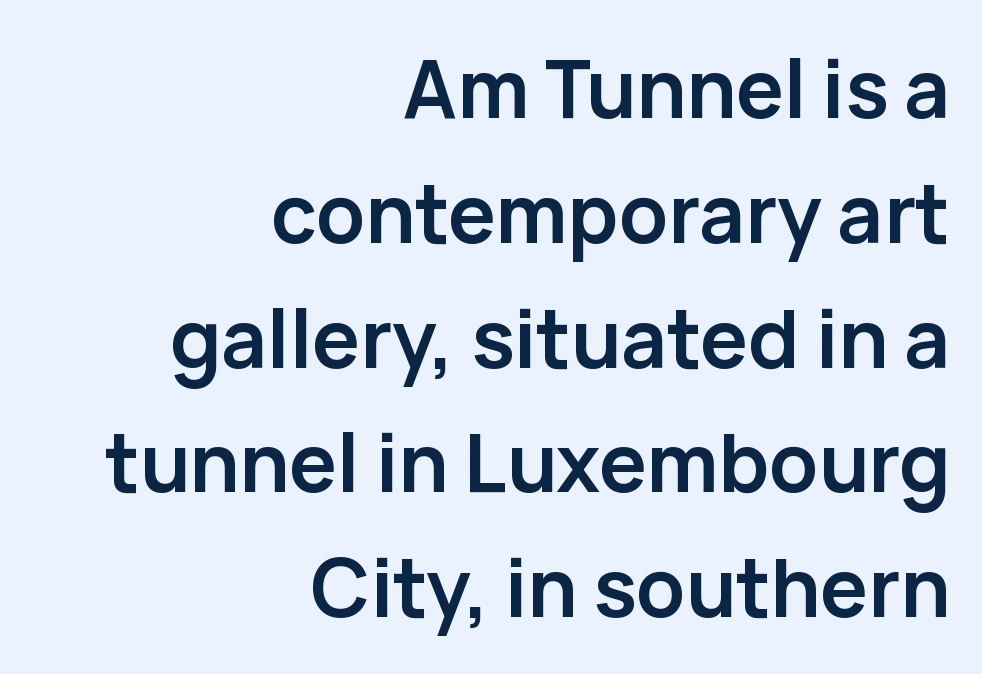
The image shows 80 px semibold sans-serif type, upright; set right-aligned, normal line spacing (1.56x), normal letter spacing, not underlined; low stroke contrast and a medium x-height.
